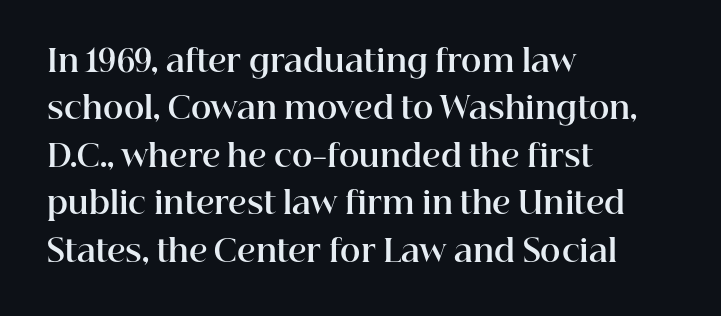
This sample uses an upright cut, with every glyph sitting square on the baseline. This rendering leaves character spacing at its baseline value. Compared with a centered layout, this one pins lines to the left instead. In terms of letterform style, serifs are clearly present.
